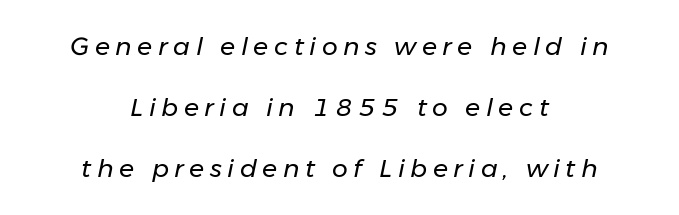
Q: Is the text bold? A: No.
Q: Is the text italic (slanted)? A: Yes, it leans right by about 11 degrees.
Q: Is the text underlined? A: No.
Q: How is the paragraph aligned? A: Centered.
Q: Is the spacing between letters normal or unusually wide? A: Unusually wide.
Q: Is the spacing between lines tight, normal or loose? A: Loose.
